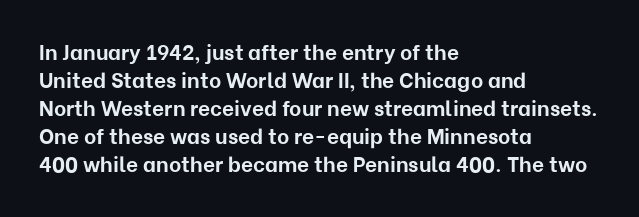
{"italic": "no", "bold": "yes", "underline": "no", "align": "left", "line_spacing": "normal", "line_spacing_ratio": 1.33, "letter_spacing": "normal", "letter_spacing_em": 0.0, "glyph_px": 21}
